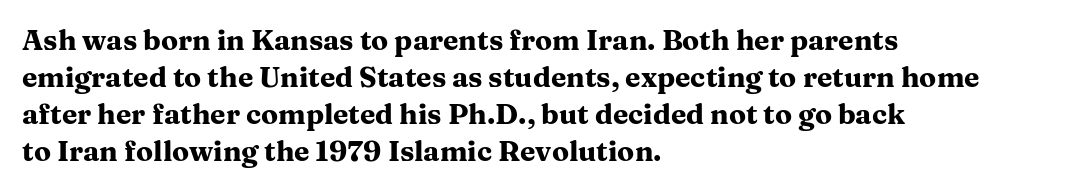
Looks like regular typesetting: each glyph gets only the width it needs. I'd call this a serif setting — the letters wear small feet. Default kerning and tracking; the words read as compact shapes. Decoration check: the copy has no underline.
